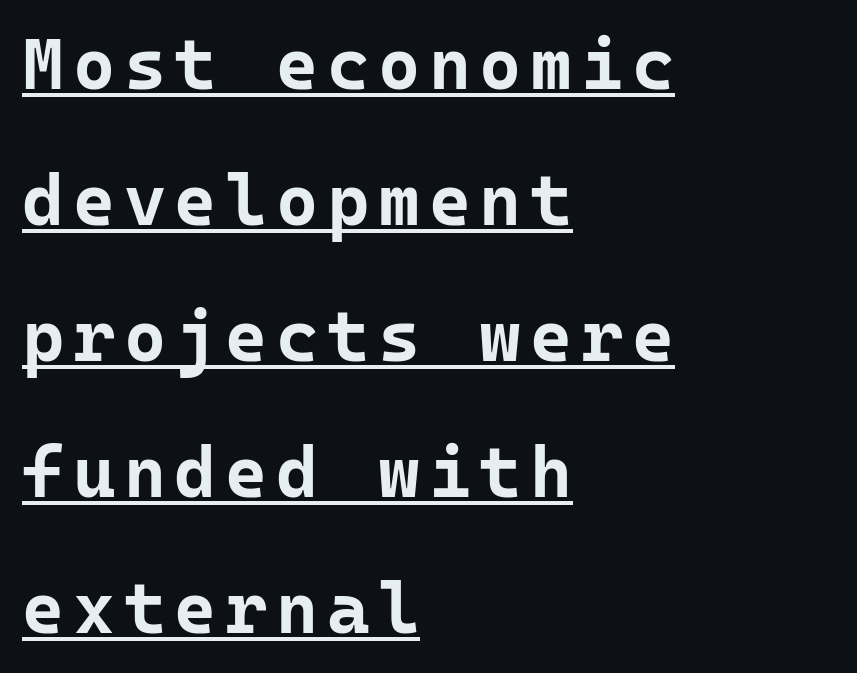
Q: Is the text bold? A: Yes.
Q: Is the text italic (slanted)? A: No, it is upright.
Q: Is the typeface a serif or a sans-serif typeface? A: Sans-serif.
Q: Is the text underlined? A: Yes.
Q: How is the paragraph aligned? A: Left-aligned.
Q: Width (condensed, normal, or wide)? A: Normal.
Q: Stroke contrast? A: Low.
Q: x-height? A: Medium.
Q: Monospaced? A: Yes.
